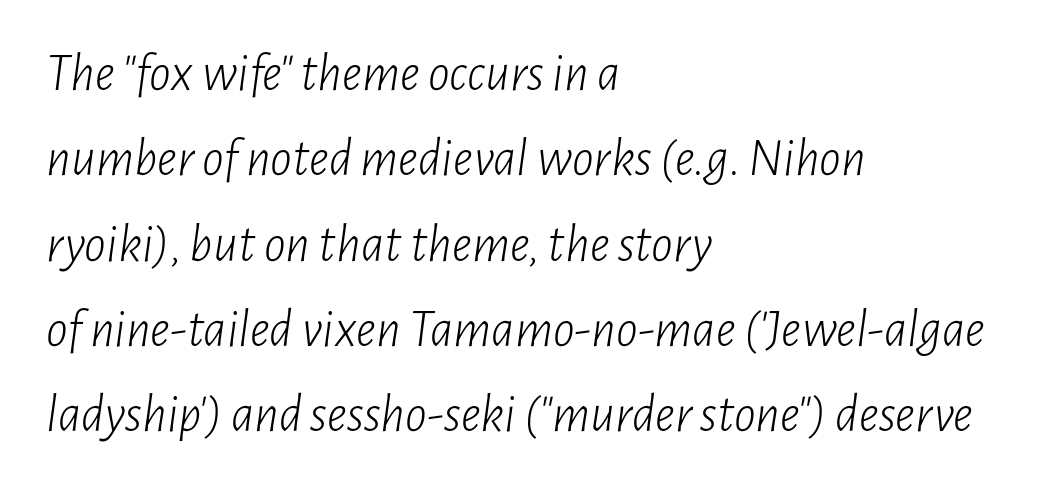
The image shows 54 px light, condensed type, italic (leaning right); set left-aligned, normal line spacing (1.58x), normal letter spacing, not underlined; low stroke contrast and a medium x-height.
